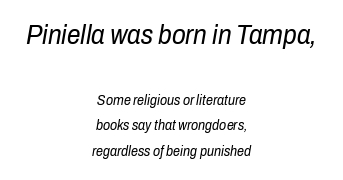
Q: Is the text bold? A: No.
Q: Is the text italic (slanted)? A: Yes, it leans right by about 10 degrees.
Q: Is the text underlined? A: No.
Q: How is the paragraph aligned? A: Centered.
Q: Is the spacing between letters normal or unusually wide? A: Normal.
Q: Which block of text is set in a larger size, the first (top) or the second (bottom)? A: The first (top) one.
